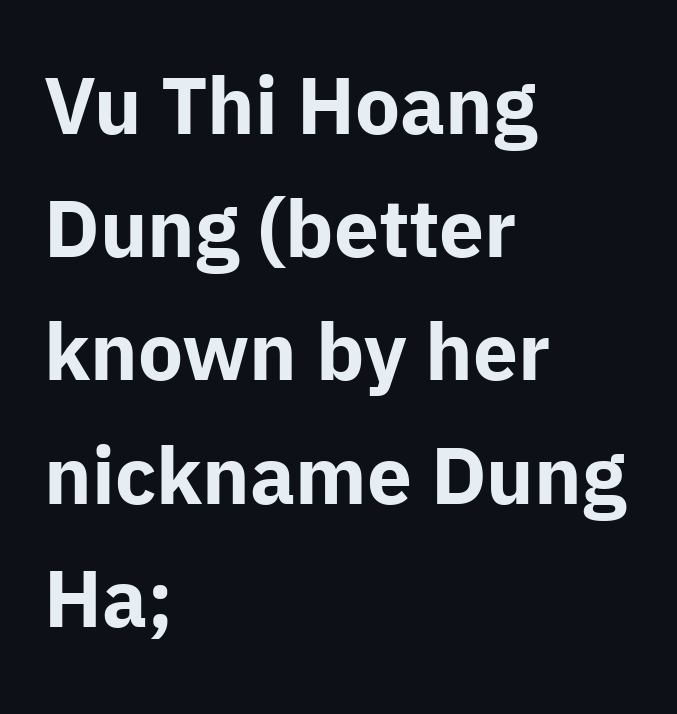
How would I describe the line gaps? Plain and ordinary. Characters follow at the spacing the type designer built in. Spacing verdict: proportional, widths tailored to each character. Every character sits straight up, as roman type does. Serifs: no, the terminals of the letterforms are clean. Does the copy run flush right? No — it runs flush left.
